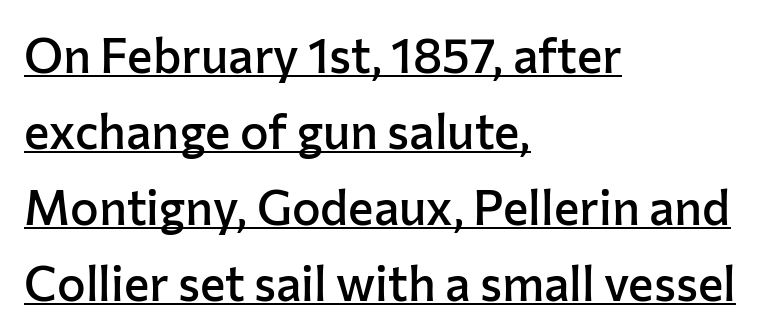
The image shows 48 px semibold sans-serif type, upright; set left-aligned, normal line spacing (1.58x), normal letter spacing, underlined; low stroke contrast and a medium x-height.
